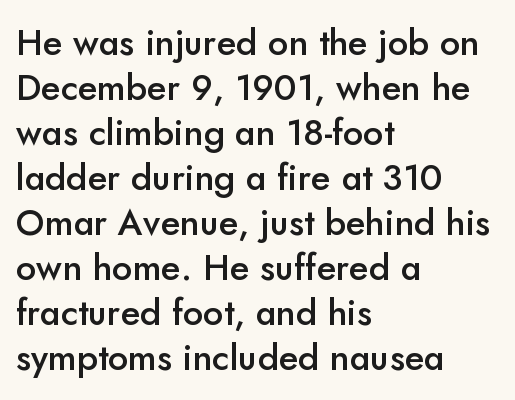
The image shows 36 px semibold sans-serif type, upright; set left-aligned, normal line spacing (1.25x), normal letter spacing, not underlined; low stroke contrast and a small x-height.
